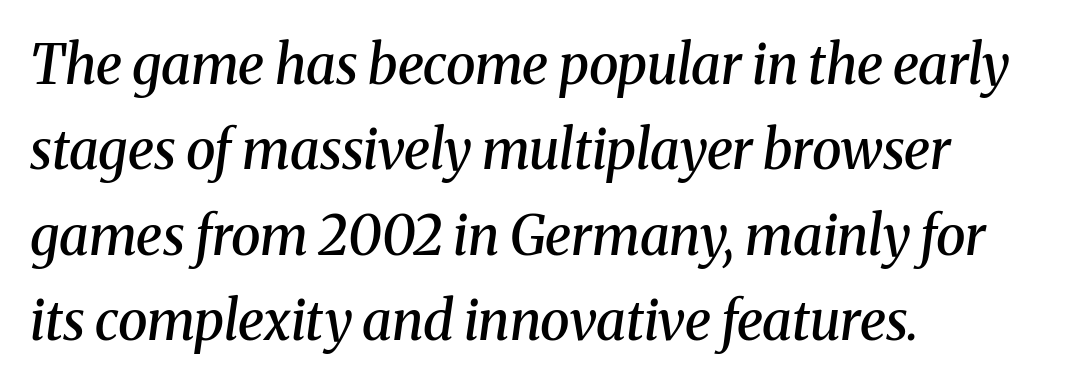
Q: Is the text bold? A: Semi-bold.
Q: Is the text italic (slanted)? A: Yes, it leans right by about 8 degrees.
Q: Is the typeface a serif or a sans-serif typeface? A: Serif.
Q: Is the text underlined? A: No.
Q: How is the paragraph aligned? A: Left-aligned.
Q: Is the spacing between letters normal or unusually wide? A: Normal.
Q: Is the spacing between lines tight, normal or loose? A: Normal.
Q: Width (condensed, normal, or wide)? A: Normal.
Q: Stroke contrast? A: Medium.
Q: x-height? A: Medium.
Q: Monospaced? A: No.
